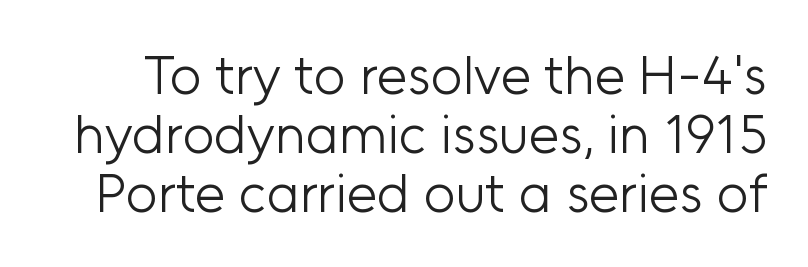
The image shows 55 px light sans-serif type, upright; set tight line spacing (1.07x), normal letter spacing, not underlined; low stroke contrast and a medium x-height.
